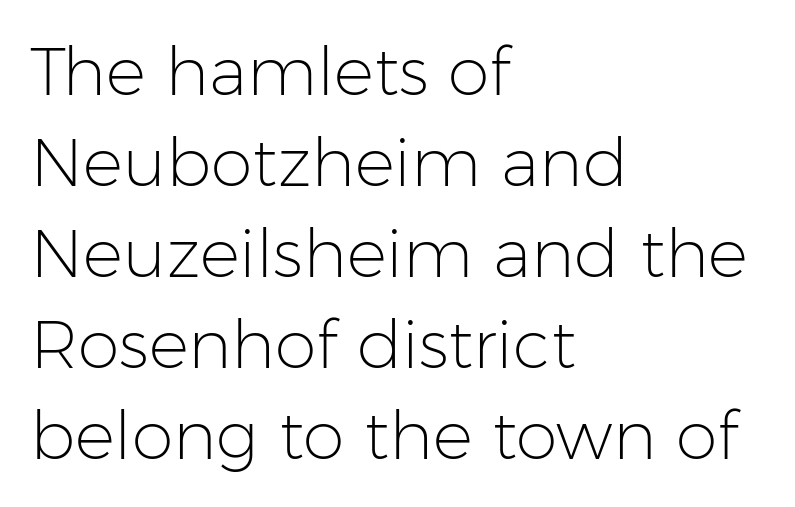
{"serif": "no", "italic": "no", "bold": "no", "weight": "light", "width": "normal", "stroke_contrast": "low", "x_height": "medium", "monospaced": "no", "underline": "no", "align": "left", "line_spacing": "normal", "line_spacing_ratio": 1.36, "letter_spacing": "normal", "letter_spacing_em": 0.0, "glyph_px": 67}
